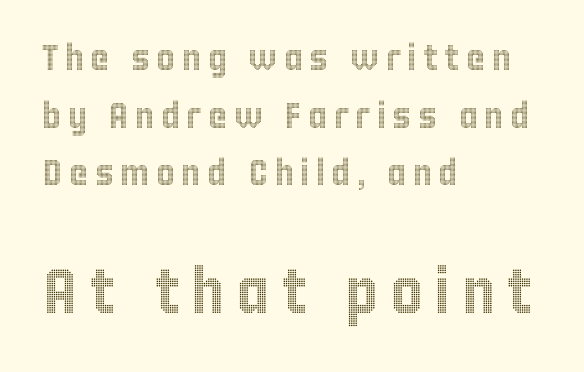
The image shows 63 px condensed type, upright; set left-aligned, normal line spacing (1.6x), not underlined; the second (bottom) block is 1.75x larger; a large x-height.
